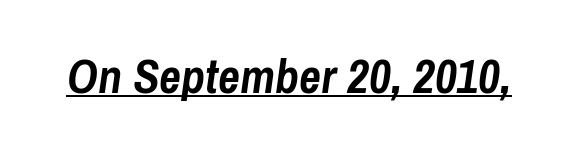
How are the letters spaced? Ordinarily, with no added tracking. Here the designer chose a conventional face with non-uniform glyph widths. I'd describe the lettering as bold — thick and assertive. Observe the lean: these are italic letterforms.
